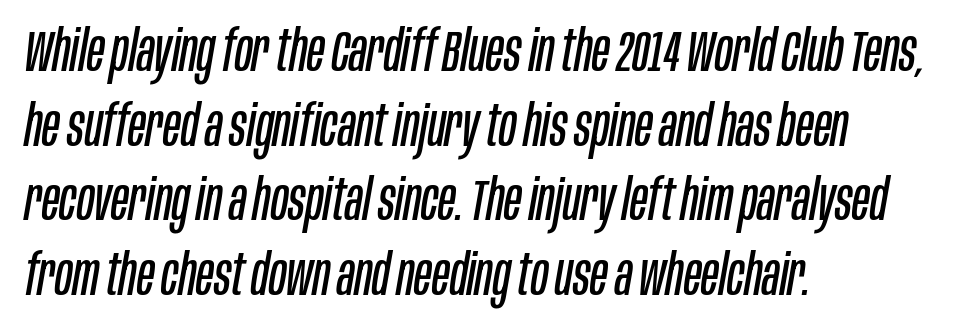
{"italic": "yes", "lean": "right", "slant_degrees": 10, "bold": "no", "weight": "regular", "width": "condensed", "stroke_contrast": "low", "x_height": "large", "monospaced": "no", "underline": "no", "align": "left", "line_spacing": "normal", "line_spacing_ratio": 1.31, "letter_spacing": "normal", "letter_spacing_em": 0.0, "glyph_px": 57}
